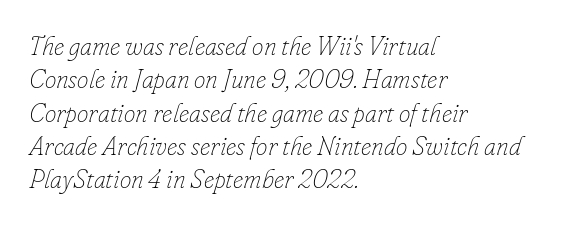
Q: Is the text bold? A: No.
Q: Is the text italic (slanted)? A: Yes, it leans right by about 16 degrees.
Q: Is the text underlined? A: No.
Q: How is the paragraph aligned? A: Left-aligned.
Q: Is the spacing between letters normal or unusually wide? A: Normal.
Q: Is the spacing between lines tight, normal or loose? A: Normal.
